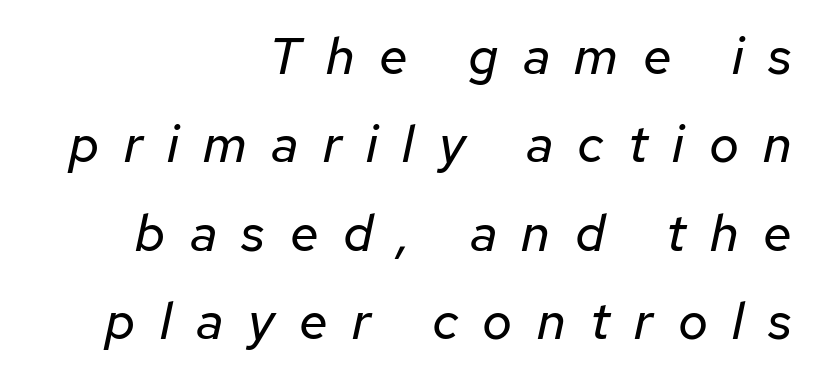
The lettering tilts uniformly, giving the passage an italic look. Weight class: somewhere from thin through regular. These lines stack with their right ends in a neat column. The space beneath each line is pristine and unruled. A typesetter would call this heavily tracked-out type.
